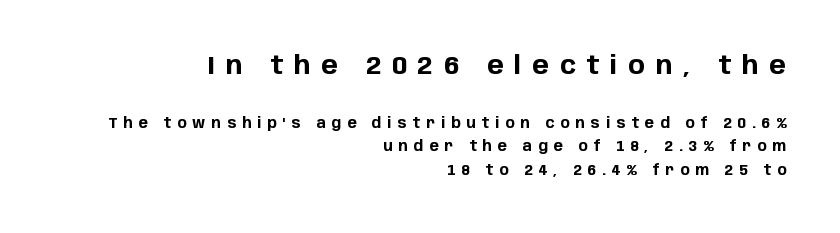
Glance below the letters and you will spot only blank space. Each new line begins a customary step beneath the previous one. The tracking jumps out immediately: characters are airy and widely separated. Every letter is thick-stroked: bold, no question. Rendered with straight, roman letterforms. The upper block of text is set noticeably larger than the block beneath it.
